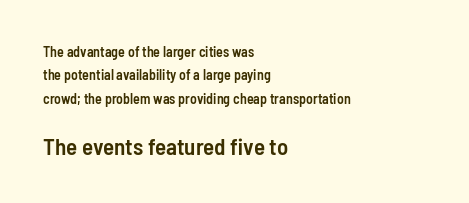
{"italic": "no", "bold": "semi", "underline": "no", "align": "left", "line_spacing": "normal", "line_spacing_ratio": 1.67, "letter_spacing": "normal", "letter_spacing_em": 0.0, "larger_block": "second", "size_ratio": 1.64, "glyph_px": 23}
